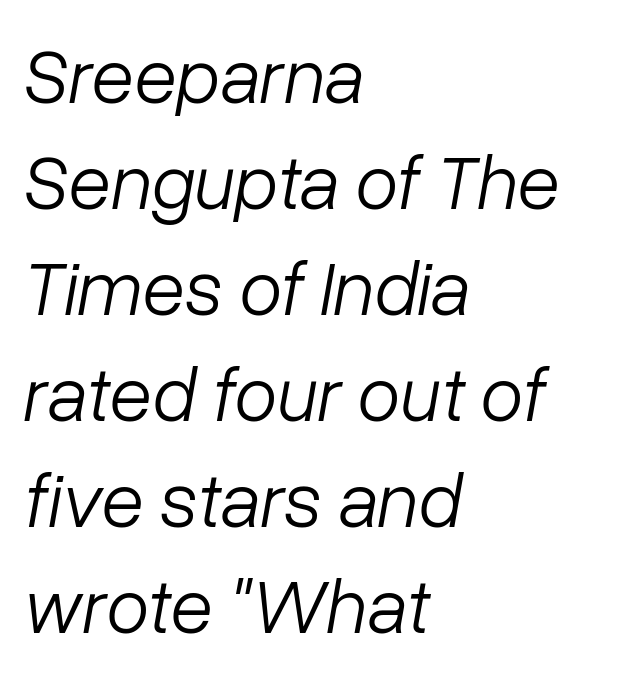
Q: Is the text bold? A: No.
Q: Is the text italic (slanted)? A: Yes, it leans right by about 10 degrees.
Q: Is the text underlined? A: No.
Q: How is the paragraph aligned? A: Left-aligned.
Q: Is the spacing between letters normal or unusually wide? A: Normal.
Q: Is the spacing between lines tight, normal or loose? A: Normal.
Q: Width (condensed, normal, or wide)? A: Normal.
Q: Stroke contrast? A: Low.
Q: x-height? A: Medium.
Q: Monospaced? A: No.
